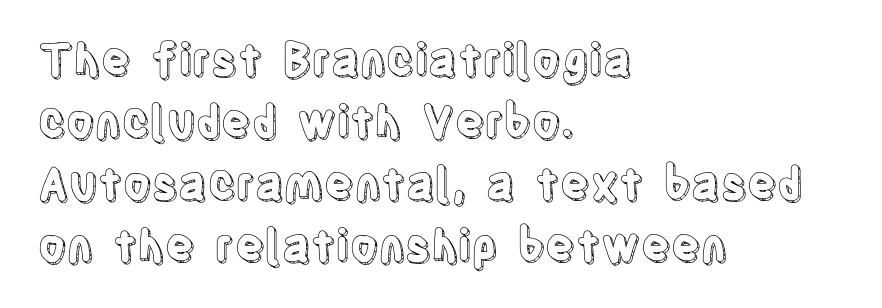
Q: Is the text italic (slanted)? A: No, it is upright.
Q: Is the text underlined? A: No.
Q: How is the paragraph aligned? A: Left-aligned.
Q: Is the spacing between letters normal or unusually wide? A: Normal.
Q: Is the spacing between lines tight, normal or loose? A: Normal.
Q: Width (condensed, normal, or wide)? A: Condensed.
Q: x-height? A: Large.
Q: Monospaced? A: No.
